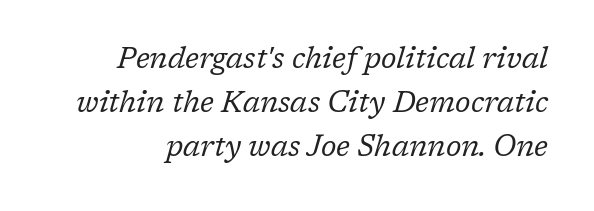
{"serif": "yes", "italic": "yes", "lean": "right", "slant_degrees": 17, "bold": "no", "weight": "regular", "width": "normal", "stroke_contrast": "low", "x_height": "medium", "monospaced": "no", "underline": "no", "line_spacing": "normal", "line_spacing_ratio": 1.52, "letter_spacing": "normal", "letter_spacing_em": 0.0, "glyph_px": 29}
